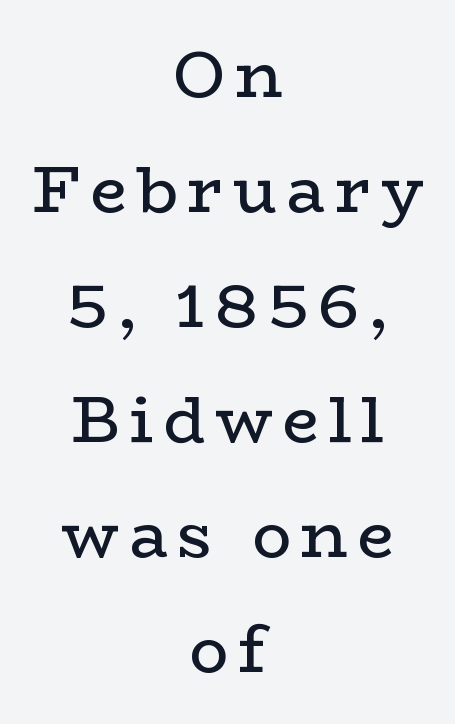
{"serif": "yes", "italic": "no", "bold": "no", "weight": "regular", "width": "wide", "stroke_contrast": "low", "x_height": "medium", "monospaced": "no", "underline": "no", "align": "center", "line_spacing_ratio": 1.77, "glyph_px": 65}
